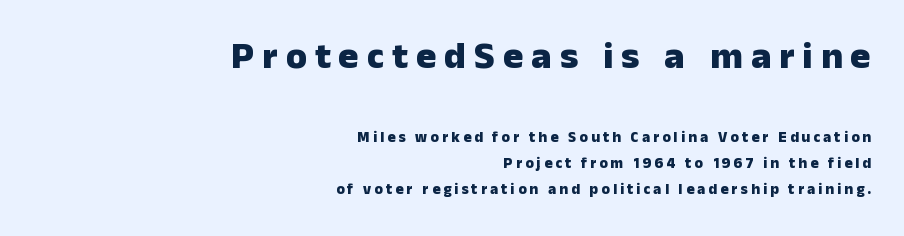
The image shows 38 px heavy sans-serif type, upright; set right-aligned, line spacing 1.71x, unusually wide letter spacing (+0.21 em), not underlined; the first (top) block is 2.53x larger; low stroke contrast and a medium x-height.
